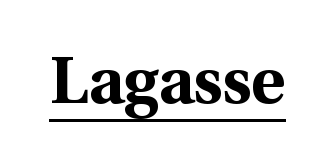
Q: Is the text bold? A: Yes.
Q: Is the text italic (slanted)? A: No, it is upright.
Q: Is the typeface a serif or a sans-serif typeface? A: Serif.
Q: Is the text underlined? A: Yes.
Q: Is the spacing between letters normal or unusually wide? A: Normal.
Q: Width (condensed, normal, or wide)? A: Normal.
Q: x-height? A: Medium.
Q: Monospaced? A: No.
